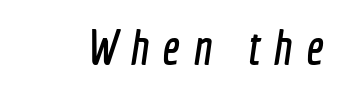
{"serif": "no", "width": "condensed", "x_height": "medium", "monospaced": "no", "underline": "no", "letter_spacing": "wide", "letter_spacing_em": 0.27, "glyph_px": 49}
